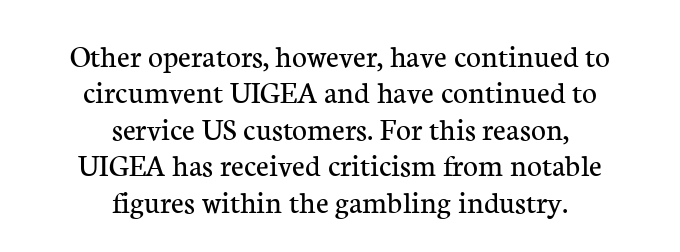
Q: Is the text bold? A: No.
Q: Is the text italic (slanted)? A: No, it is upright.
Q: Is the typeface a serif or a sans-serif typeface? A: Serif.
Q: Is the text underlined? A: No.
Q: How is the paragraph aligned? A: Centered.
Q: Is the spacing between letters normal or unusually wide? A: Normal.
Q: Is the spacing between lines tight, normal or loose? A: Tight.
Q: Width (condensed, normal, or wide)? A: Normal.
Q: Stroke contrast? A: Low.
Q: x-height? A: Medium.
Q: Monospaced? A: No.
